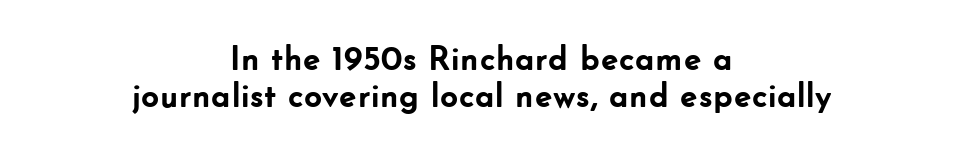
Q: Is the text bold? A: Yes.
Q: Is the text italic (slanted)? A: No, it is upright.
Q: Is the typeface a serif or a sans-serif typeface? A: Sans-serif.
Q: Is the text underlined? A: No.
Q: How is the paragraph aligned? A: Centered.
Q: Is the spacing between letters normal or unusually wide? A: Normal.
Q: Is the spacing between lines tight, normal or loose? A: Tight.
Q: Width (condensed, normal, or wide)? A: Normal.
Q: Stroke contrast? A: Low.
Q: x-height? A: Small.
Q: Monospaced? A: No.
